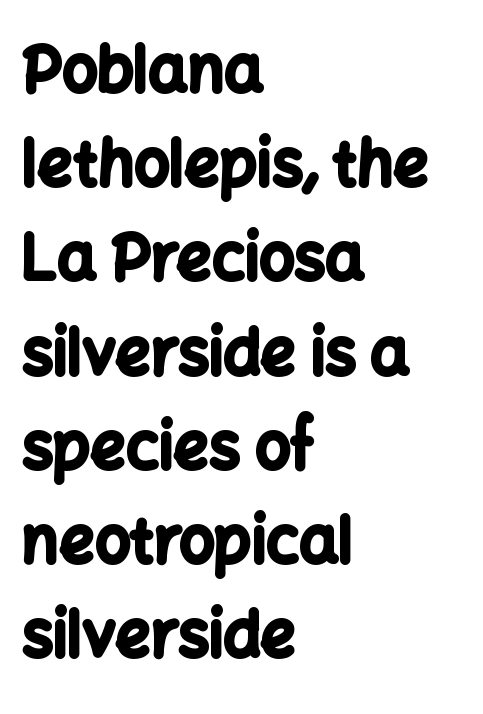
The image shows 62 px bold sans-serif type, upright; set left-aligned, normal line spacing (1.52x), normal letter spacing, not underlined; low stroke contrast and a medium x-height.
